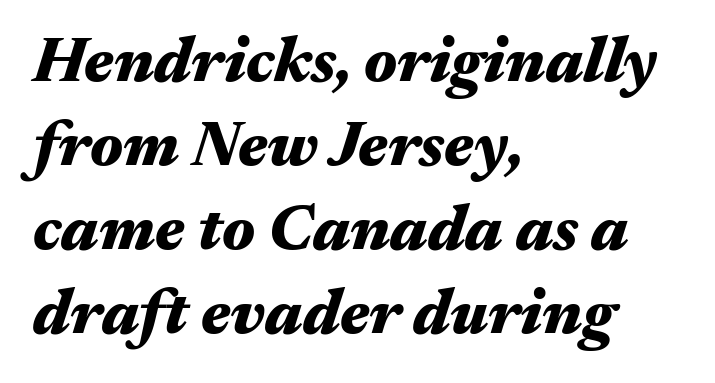
The image shows 64 px heavy, wide type, italic (leaning right); set left-aligned, normal line spacing (1.31x), normal letter spacing, not underlined; medium stroke contrast and a medium x-height.
